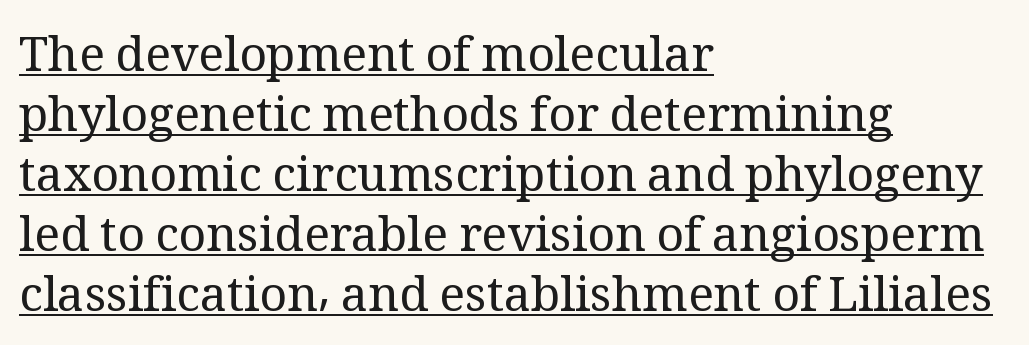
{"serif": "yes", "italic": "no", "bold": "no", "weight": "regular", "width": "normal", "stroke_contrast": "medium", "x_height": "medium", "monospaced": "no", "underline": "yes", "align": "left", "line_spacing": "normal", "line_spacing_ratio": 1.25, "letter_spacing": "normal", "letter_spacing_em": 0.0, "glyph_px": 48}
